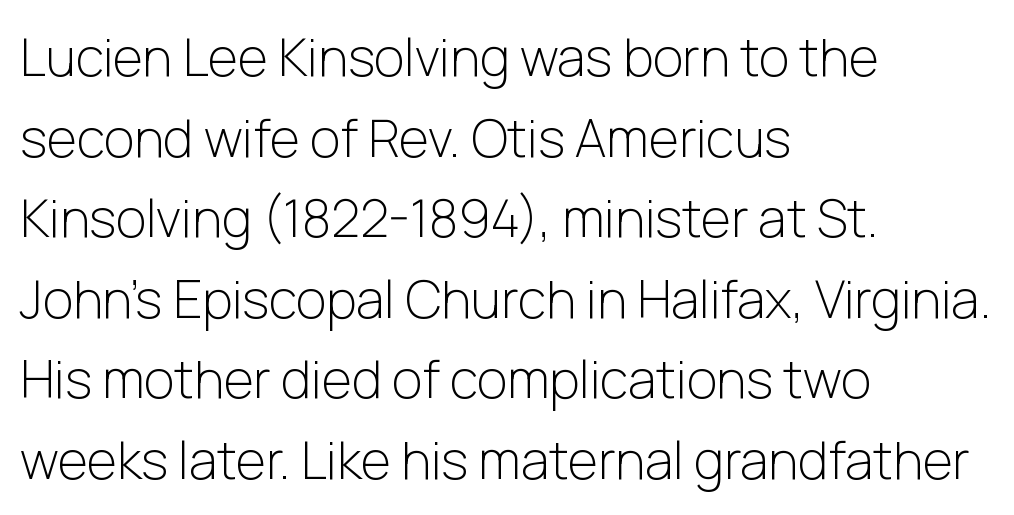
The image shows 52 px light sans-serif type, upright; set left-aligned, normal line spacing (1.55x), normal letter spacing, not underlined; low stroke contrast and a medium x-height.
